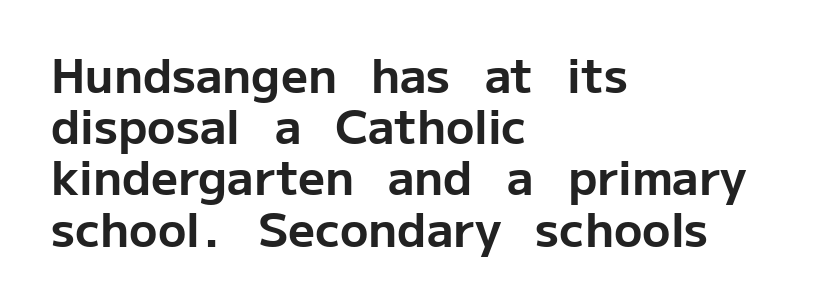
{"serif": "no", "italic": "no", "bold": "yes", "weight": "bold", "width": "normal", "stroke_contrast": "low", "x_height": "medium", "monospaced": "no", "underline": "no", "align": "left", "line_spacing": "tight", "line_spacing_ratio": 1.09, "letter_spacing": "normal", "letter_spacing_em": 0.0, "glyph_px": 47}
